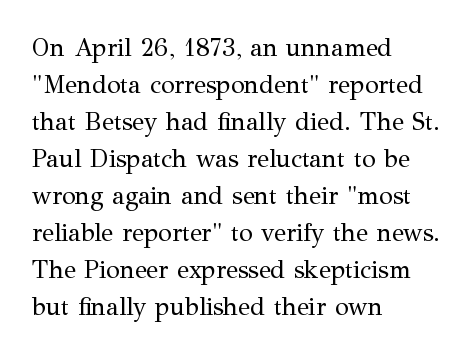
{"italic": "no", "bold": "no", "underline": "no", "align": "left", "line_spacing": "normal", "line_spacing_ratio": 1.48, "letter_spacing": "normal", "letter_spacing_em": 0.0, "glyph_px": 25}
